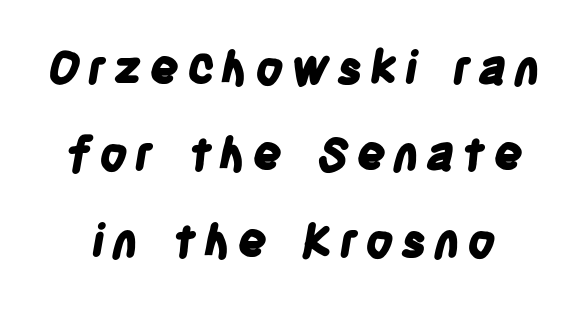
{"serif": "no", "bold": "yes", "weight": "bold", "width": "condensed", "stroke_contrast": "low", "x_height": "large", "monospaced": "no", "underline": "no", "line_spacing_ratio": 1.88, "glyph_px": 46}
